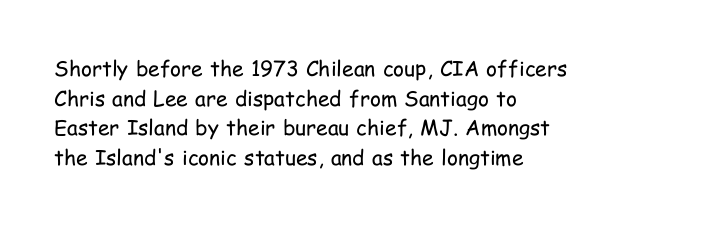
Quick note: underline off. Do the letters lean? They stand straight. The text block is weighted toward the left margin, trailing off unevenly rightward. This rendering leaves character spacing at its baseline value. Vertical spacing — default.
